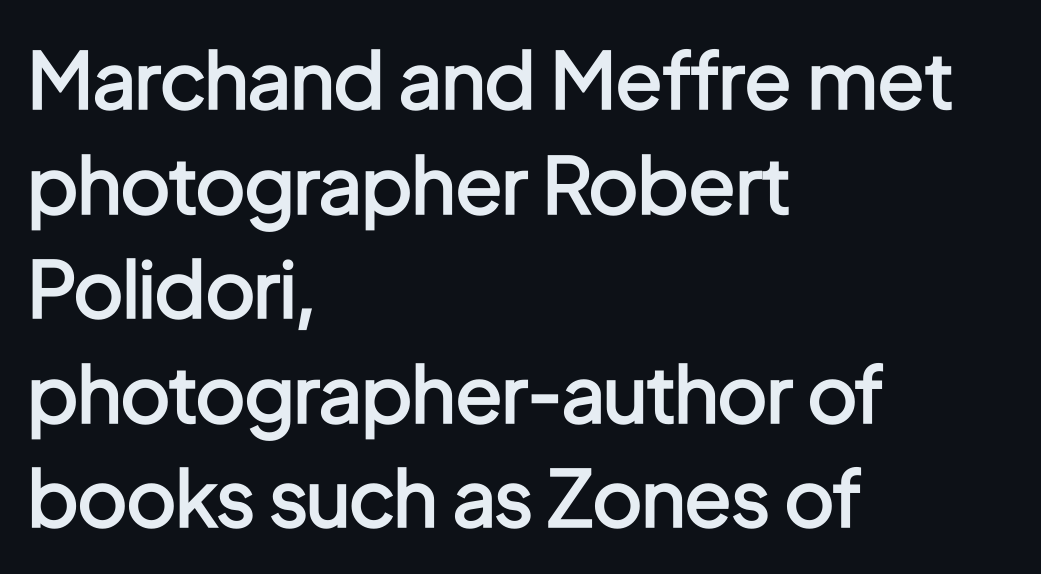
{"serif": "no", "italic": "no", "bold": "semi", "weight": "semibold", "width": "condensed", "stroke_contrast": "low", "x_height": "medium", "monospaced": "no", "underline": "no", "align": "left", "line_spacing": "normal", "line_spacing_ratio": 1.34, "letter_spacing": "normal", "letter_spacing_em": 0.0, "glyph_px": 78}
